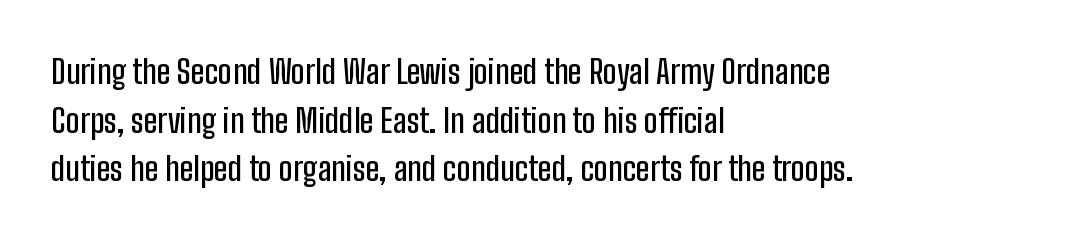
The image shows 33 px condensed sans-serif type, upright; set left-aligned, normal line spacing (1.47x), normal letter spacing, not underlined; low stroke contrast and a medium x-height.
